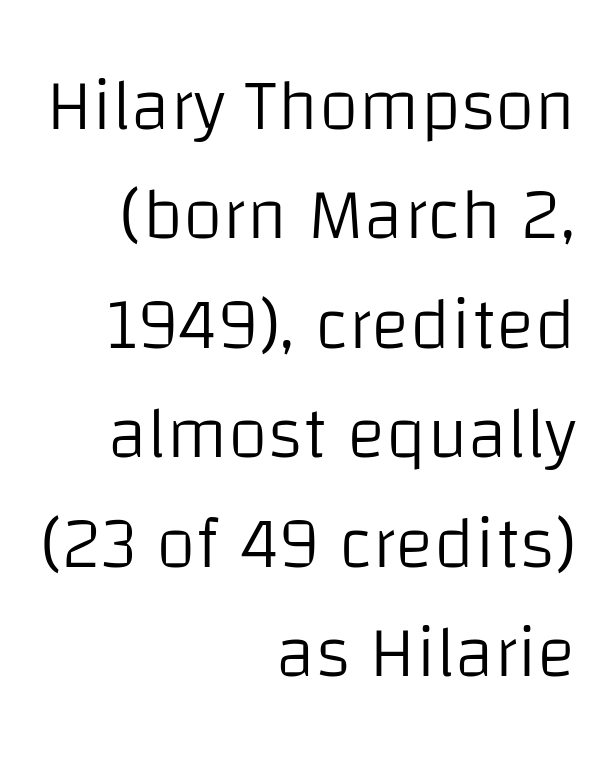
This sample has the flowing, uneven cadence of proportional lettering. This sample uses an upright cut, with every glyph sitting square on the baseline. Any mark beneath the type? The region is blank. All the whitespace from short lines collects on the left. Stroke mass is kept to a normal reading level or below. There is no visible air inserted between adjacent glyphs.
